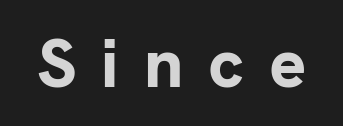
{"serif": "no", "italic": "no", "bold": "yes", "weight": "bold", "width": "normal", "stroke_contrast": "low", "x_height": "medium", "monospaced": "no", "underline": "no", "letter_spacing": "wide", "letter_spacing_em": 0.36, "glyph_px": 69}
